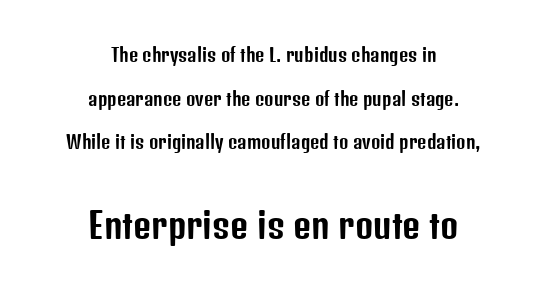
{"serif": "no", "italic": "no", "width": "condensed", "stroke_contrast": "low", "x_height": "medium", "monospaced": "no", "underline": "no", "align": "center", "line_spacing": "loose", "line_spacing_ratio": 2.43, "letter_spacing": "normal", "letter_spacing_em": 0.0, "larger_block": "second", "size_ratio": 1.94, "glyph_px": 35}
